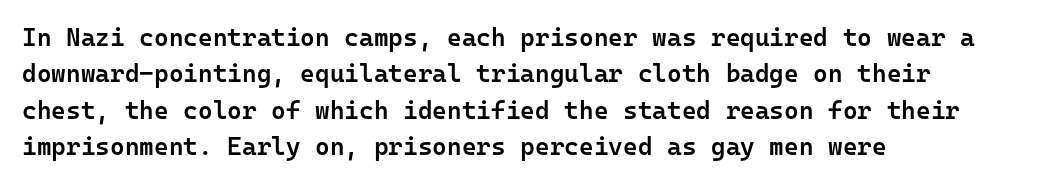
Q: Is the text bold? A: Semi-bold.
Q: Is the text italic (slanted)? A: No, it is upright.
Q: Is the text underlined? A: No.
Q: How is the paragraph aligned? A: Left-aligned.
Q: Is the spacing between letters normal or unusually wide? A: Normal.
Q: Is the spacing between lines tight, normal or loose? A: Normal.
